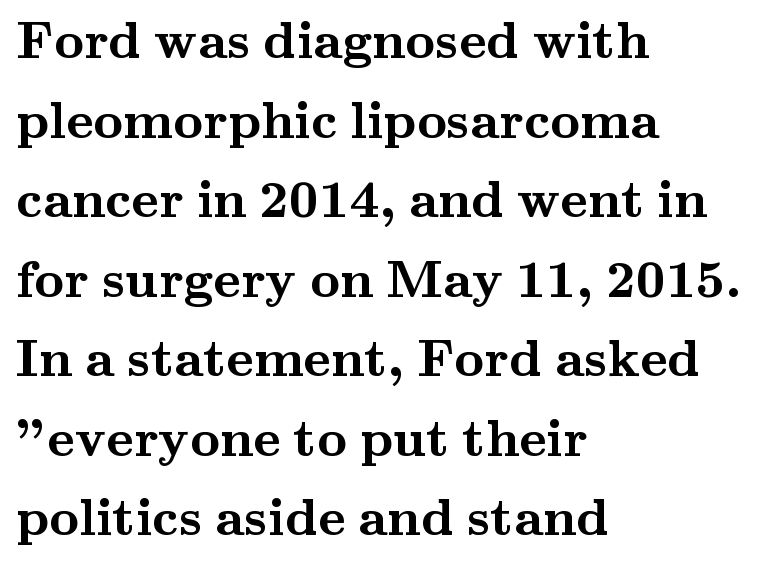
{"serif": "yes", "italic": "no", "bold": "yes", "weight": "semibold", "width": "wide", "stroke_contrast": "medium", "x_height": "small", "monospaced": "no", "underline": "no", "align": "left", "line_spacing": "normal", "line_spacing_ratio": 1.53, "letter_spacing": "normal", "letter_spacing_em": 0.0, "glyph_px": 52}
